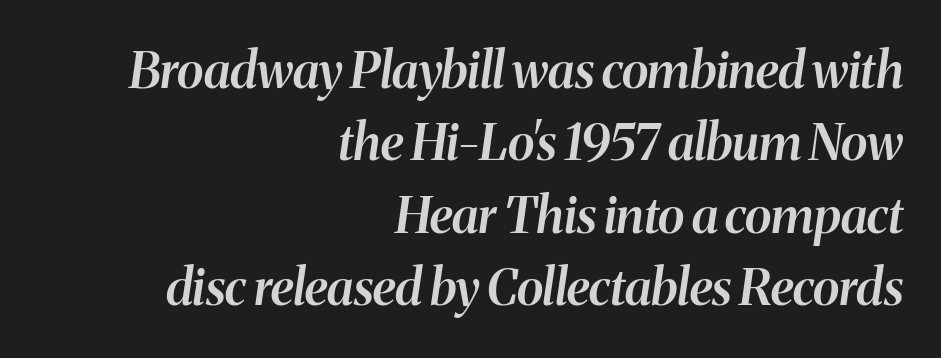
Q: Is the text bold? A: Semi-bold.
Q: Is the text italic (slanted)? A: Yes, it leans right by about 8 degrees.
Q: Is the text underlined? A: No.
Q: How is the paragraph aligned? A: Right-aligned.
Q: Is the spacing between letters normal or unusually wide? A: Normal.
Q: Is the spacing between lines tight, normal or loose? A: Normal.
Q: Width (condensed, normal, or wide)? A: Normal.
Q: Stroke contrast? A: Medium.
Q: x-height? A: Medium.
Q: Monospaced? A: No.
